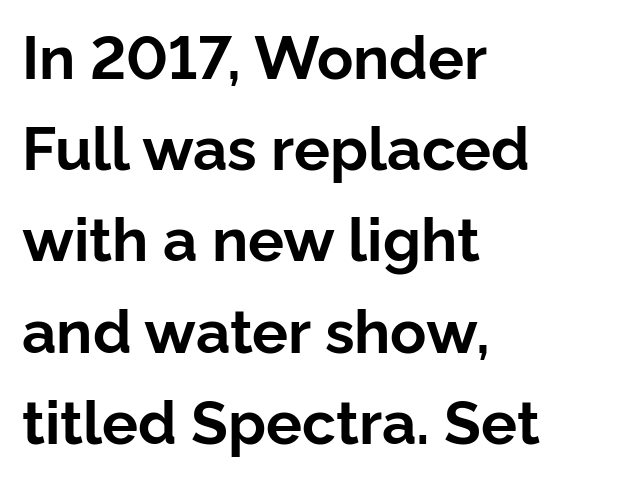
The rendering anchors every line to the left-hand side. A typesetter would call this proportional, since set widths differ per character. Does extra space separate the letters? No, they use regular spacing. Compared with an ordinary text face, these strokes are far heavier — a full bold.
